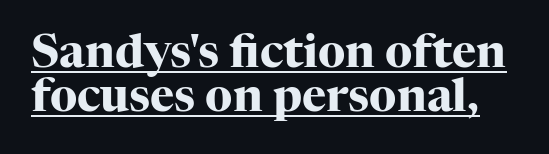
The image shows 46 px heavy serif type, upright; set tight line spacing (0.96x), normal letter spacing, underlined; high stroke contrast and a medium x-height.
